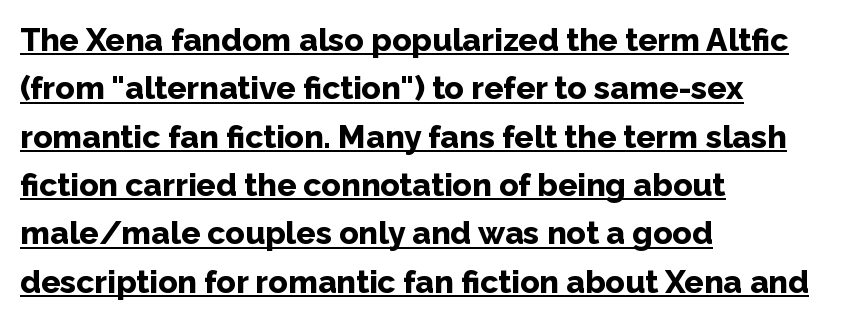
The image shows 32 px bold sans-serif type, upright; set left-aligned, normal line spacing (1.51x), normal letter spacing, underlined; low stroke contrast and a medium x-height.
